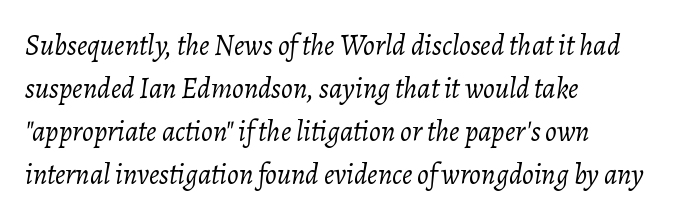
Q: Is the text bold? A: No.
Q: Is the text italic (slanted)? A: Yes, it leans right by about 7 degrees.
Q: Is the text underlined? A: No.
Q: How is the paragraph aligned? A: Left-aligned.
Q: Is the spacing between letters normal or unusually wide? A: Normal.
Q: Is the spacing between lines tight, normal or loose? A: Normal.
Q: Width (condensed, normal, or wide)? A: Normal.
Q: Stroke contrast? A: Low.
Q: x-height? A: Medium.
Q: Monospaced? A: No.
